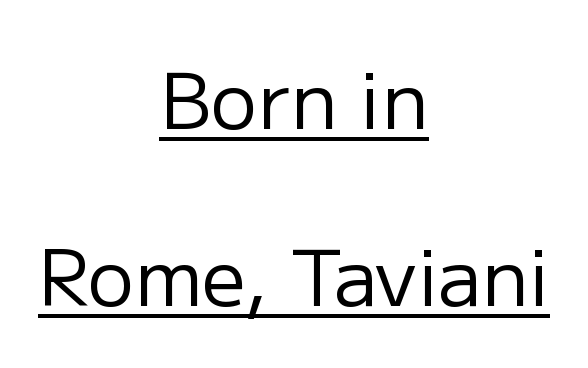
{"serif": "no", "italic": "no", "bold": "no", "weight": "regular", "width": "normal", "stroke_contrast": "low", "x_height": "medium", "monospaced": "no", "underline": "yes", "align": "center", "line_spacing": "loose", "line_spacing_ratio": 2.27, "letter_spacing": "normal", "letter_spacing_em": 0.0, "glyph_px": 78}
